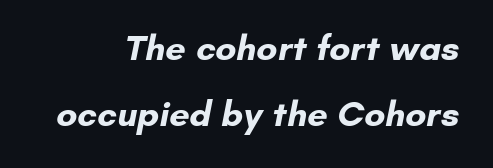
Q: Is the text bold? A: Yes.
Q: Is the typeface a serif or a sans-serif typeface? A: Sans-serif.
Q: Is the text underlined? A: No.
Q: Is the spacing between letters normal or unusually wide? A: Normal.
Q: Width (condensed, normal, or wide)? A: Normal.
Q: Stroke contrast? A: Low.
Q: x-height? A: Small.
Q: Monospaced? A: No.
